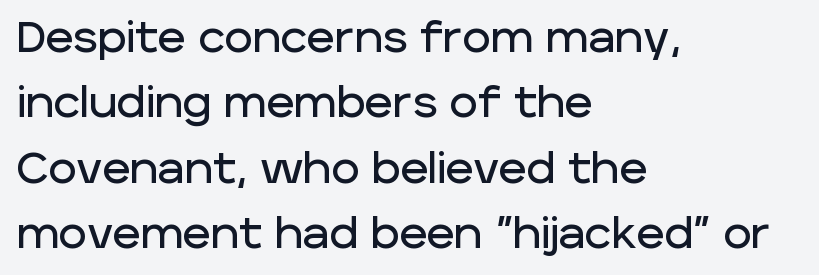
These lines are set flush left with a ragged right edge. A sans-serif font was chosen for this passage. Lines of text with bare space underneath. The horizontal fit of the characters is conventional and even. The rendering uses natural spacing where letterforms have individual widths. The space between consecutive lines is moderate.
